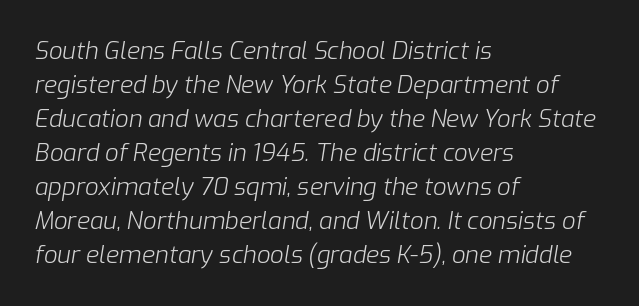
{"italic": "yes", "lean": "right", "slant_degrees": 9, "bold": "no", "underline": "no", "align": "left", "line_spacing": "normal", "line_spacing_ratio": 1.42, "letter_spacing": "normal", "letter_spacing_em": 0.0, "glyph_px": 24}
